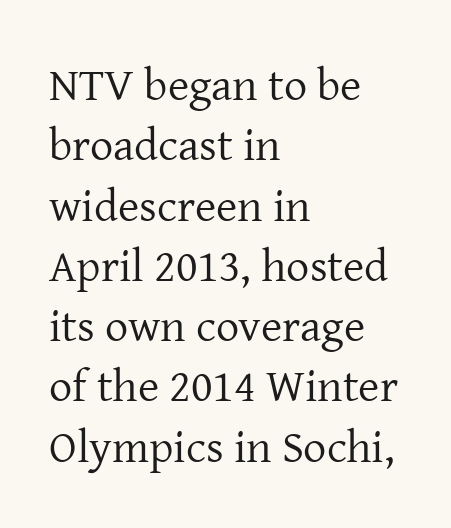
The image shows 46 px regular-weight serif type, upright; set left-aligned, normal line spacing (1.31x), normal letter spacing, not underlined; low stroke contrast and a medium x-height.
